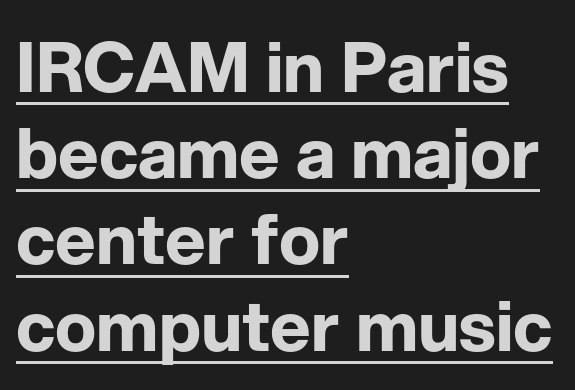
Examine the stroke ends and you'll find no serifs. Letter spacing: default. Line beginnings align vertically; line endings do not. Regarding leading, the lines here are spaced in the standard way.
